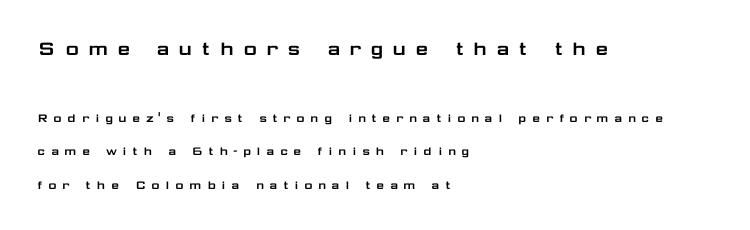
{"italic": "no", "underline": "no", "align": "left", "line_spacing": "loose", "line_spacing_ratio": 2.4, "letter_spacing": "wide", "letter_spacing_em": 0.37, "larger_block": "first", "size_ratio": 1.64, "glyph_px": 23}
